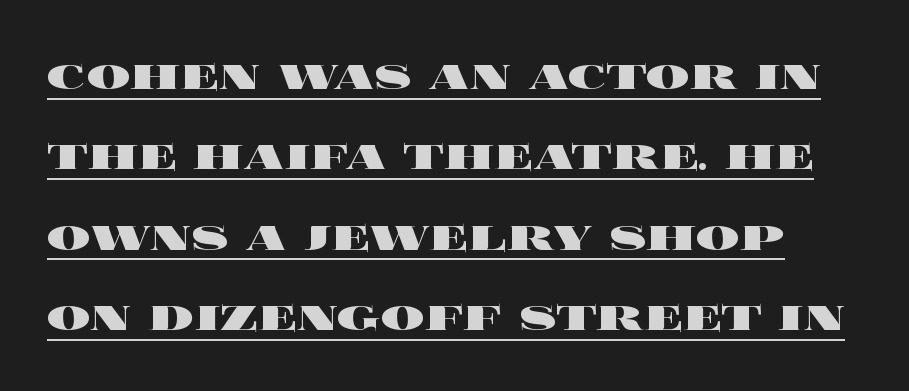
The rendering uses a moderate line-height, typical for paragraphs. Each glyph is drawn with heavy, bold strokes. Looks like regular typesetting: each glyph gets only the width it needs. Characters follow at the spacing the type designer built in. The rendered words wear a rule along their underside. Characters remain perfectly vertical along every line.
